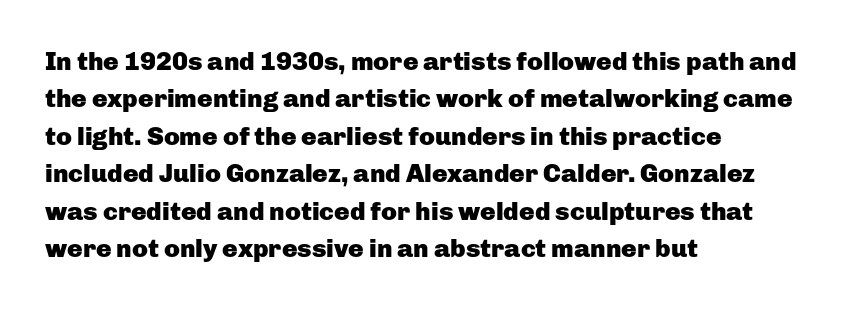
{"italic": "no", "bold": "yes", "underline": "no", "align": "left", "line_spacing": "normal", "line_spacing_ratio": 1.44, "letter_spacing": "normal", "letter_spacing_em": 0.0, "glyph_px": 26}
